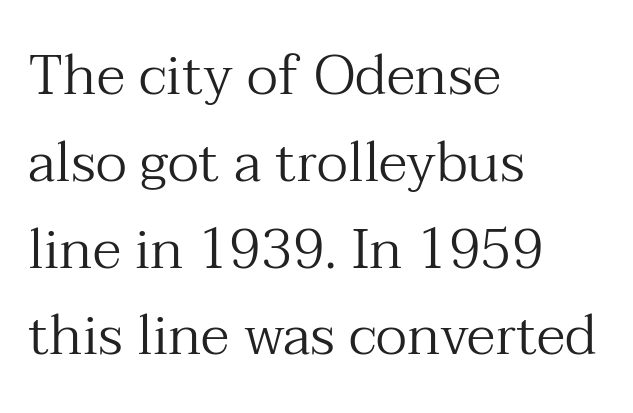
The image shows 56 px regular-weight serif type, upright; set left-aligned, normal line spacing (1.55x), normal letter spacing, not underlined; medium stroke contrast and a medium x-height.
